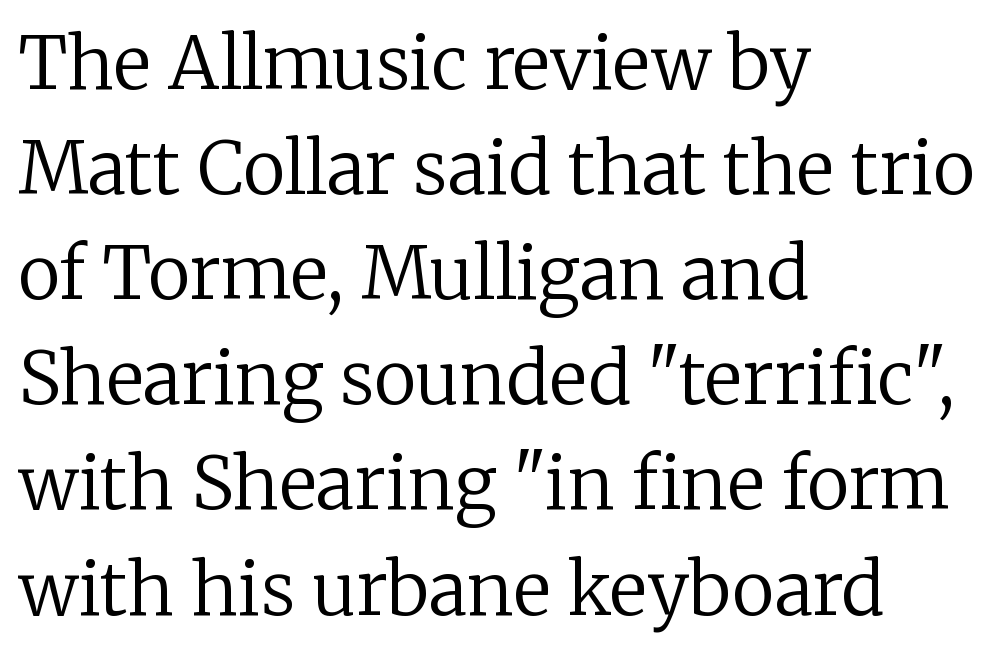
Tracking here is standard; glyphs follow each other at the usual distance. This sample has the flowing, uneven cadence of proportional lettering. Descenders hang freely into open space. Letterform terminals end in serifs throughout the passage. The weight would be labelled regular, book, light, or lighter still.
